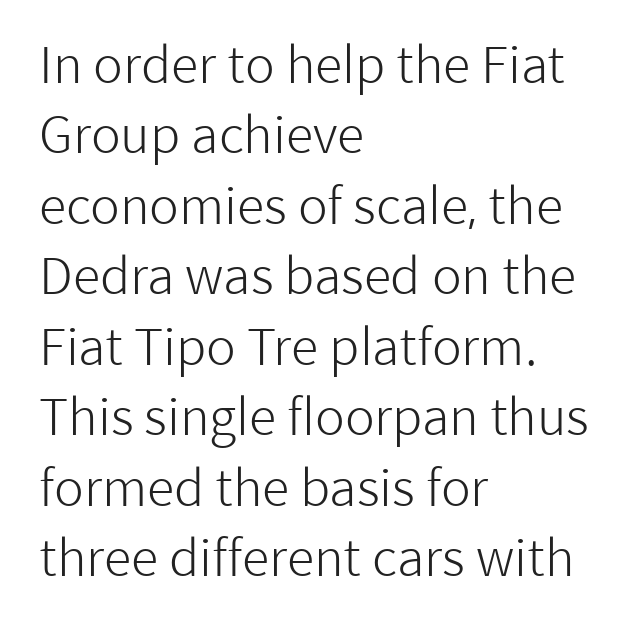
If you measured baseline to baseline, you'd find a middling distance. This sample uses plain, unmodified letter spacing. Is the block centered? No — it sits flush against the left margin. The font family rendered here belongs to the sans-serif group.
